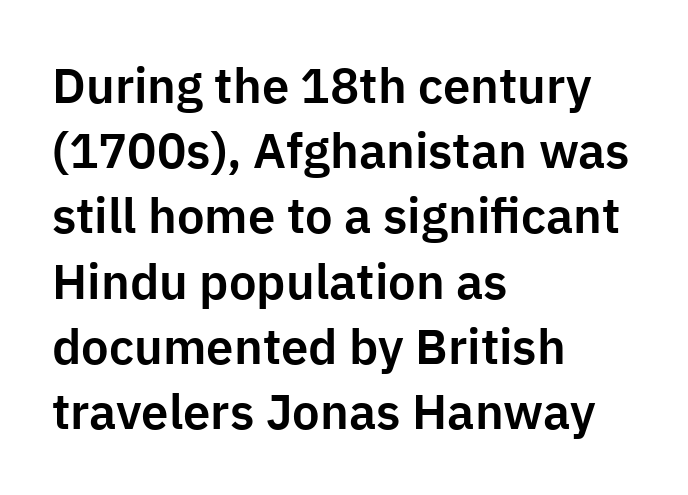
The image shows 49 px sans-serif type, upright; set left-aligned, normal line spacing (1.33x), normal letter spacing, not underlined; low stroke contrast and a medium x-height.
